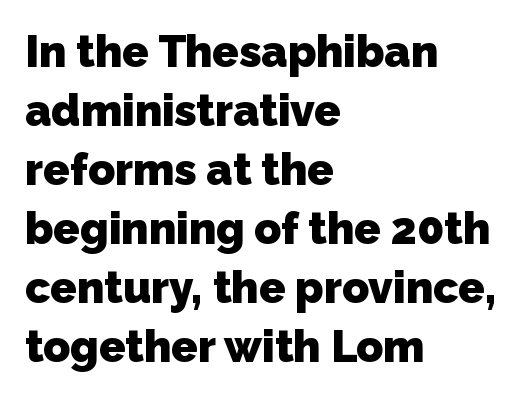
{"serif": "no", "bold": "yes", "weight": "heavy", "width": "normal", "stroke_contrast": "low", "x_height": "medium", "monospaced": "no", "underline": "no", "align": "left", "line_spacing": "normal", "line_spacing_ratio": 1.34, "letter_spacing": "normal", "letter_spacing_em": 0.0, "glyph_px": 44}
